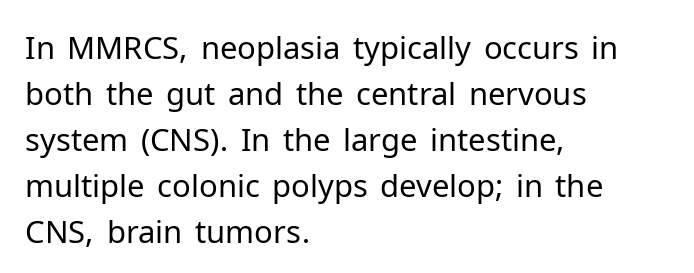
Layout note: lines flush left. The line texture is even and compact thanks to regular tracking. Note: no serifs on the glyphs. A normal amount of white space separates one row of letters from the next. The letters look calm and open, with moderate or lighter stems.
